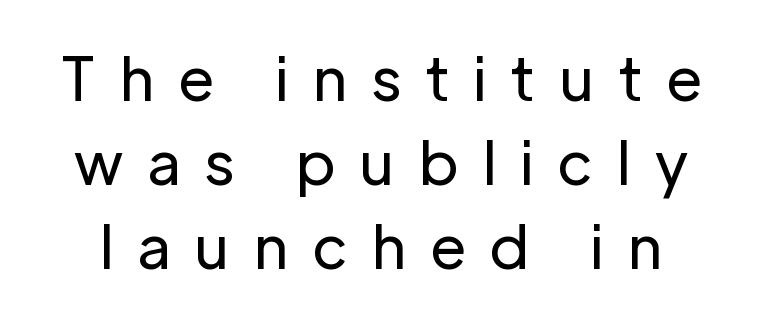
The text was rendered using a sans face with plain stroke endings. The string is rendered with underlining switched off. The passage shown is typed in a proportional face where columns would drift. Upright lettering throughout. These lines have a slow, spaced-out rhythm from letter to letter. The vertical gap from one line to the next is medium.
